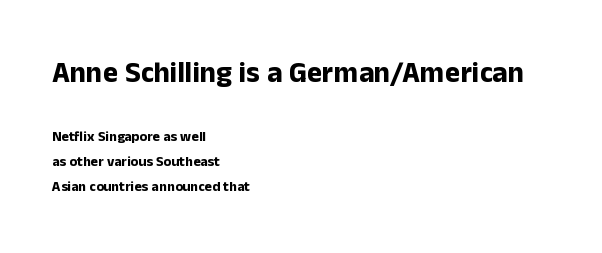
Q: Is the text bold? A: Yes.
Q: Is the text italic (slanted)? A: No, it is upright.
Q: Is the typeface a serif or a sans-serif typeface? A: Sans-serif.
Q: Is the text underlined? A: No.
Q: How is the paragraph aligned? A: Left-aligned.
Q: Is the spacing between letters normal or unusually wide? A: Normal.
Q: Which block of text is set in a larger size, the first (top) or the second (bottom)? A: The first (top) one.
Q: Width (condensed, normal, or wide)? A: Normal.
Q: Stroke contrast? A: Low.
Q: x-height? A: Medium.
Q: Monospaced? A: No.
